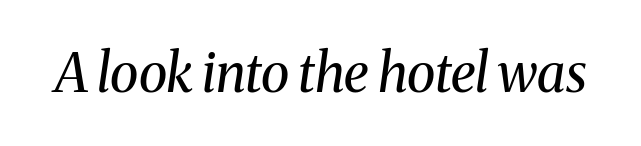
The image shows 53 px regular-weight serif type, italic (leaning right); set normal letter spacing, not underlined; medium stroke contrast and a medium x-height.
